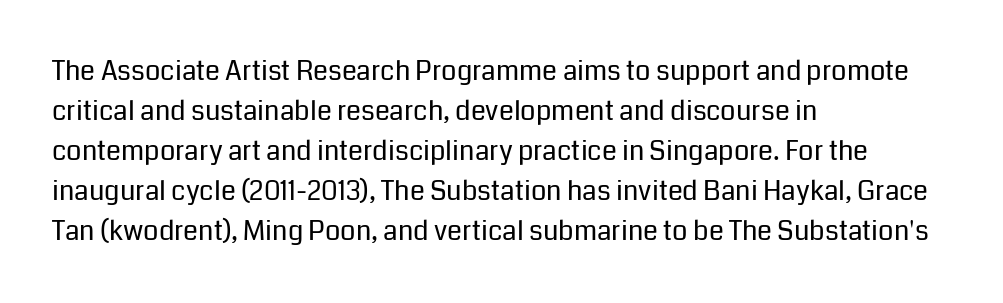
Italic: no, the glyphs are upright roman. Observe the ordinary spacing: letters are neighbours, not strangers. Line spacing here is normal. The zone under the glyphs is completely vacant. These lines stack with their left ends in a neat column.
